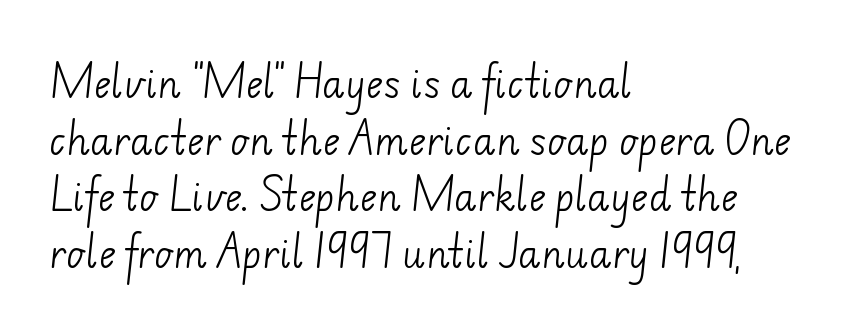
{"serif": "no", "bold": "no", "weight": "light", "width": "normal", "stroke_contrast": "low", "x_height": "small", "monospaced": "no", "underline": "no", "align": "left", "line_spacing": "normal", "line_spacing_ratio": 1.53, "letter_spacing": "normal", "letter_spacing_em": 0.0, "glyph_px": 37}
